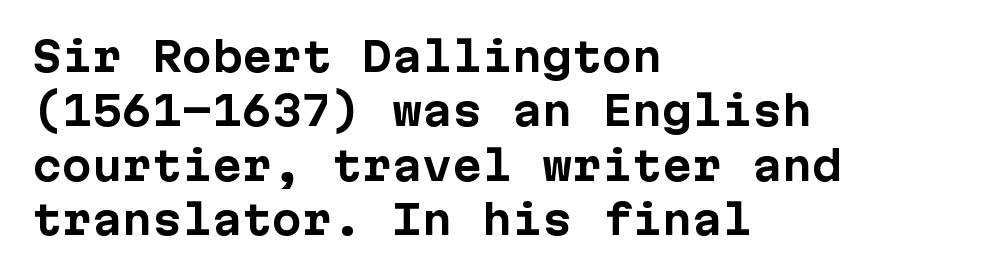
The image shows 40 px bold sans-serif type, upright; set left-aligned, normal line spacing (1.36x), normal letter spacing, not underlined; low stroke contrast and a medium x-height.
